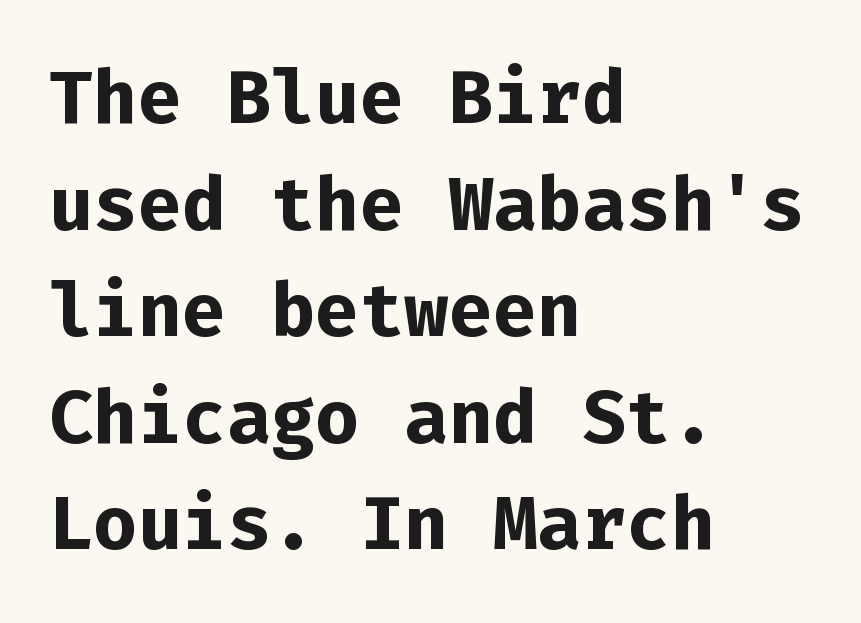
Q: Is the text bold? A: Yes.
Q: Is the text italic (slanted)? A: No, it is upright.
Q: Is the typeface a serif or a sans-serif typeface? A: Sans-serif.
Q: Is the text underlined? A: No.
Q: How is the paragraph aligned? A: Left-aligned.
Q: Is the spacing between letters normal or unusually wide? A: Normal.
Q: Is the spacing between lines tight, normal or loose? A: Normal.
Q: Width (condensed, normal, or wide)? A: Normal.
Q: Stroke contrast? A: Low.
Q: x-height? A: Medium.
Q: Monospaced? A: Yes.
